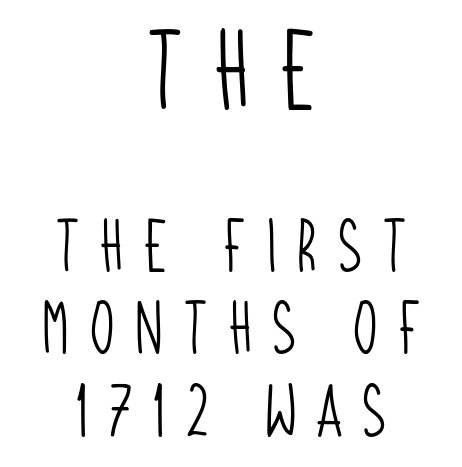
Q: Is the text bold? A: No.
Q: Is the typeface a serif or a sans-serif typeface? A: Sans-serif.
Q: Is the text underlined? A: No.
Q: How is the paragraph aligned? A: Centered.
Q: Is the spacing between letters normal or unusually wide? A: Unusually wide.
Q: Is the spacing between lines tight, normal or loose? A: Normal.
Q: Which block of text is set in a larger size, the first (top) or the second (bottom)? A: The first (top) one.
Q: Width (condensed, normal, or wide)? A: Condensed.
Q: Stroke contrast? A: Low.
Q: x-height? A: Large.
Q: Monospaced? A: No.
